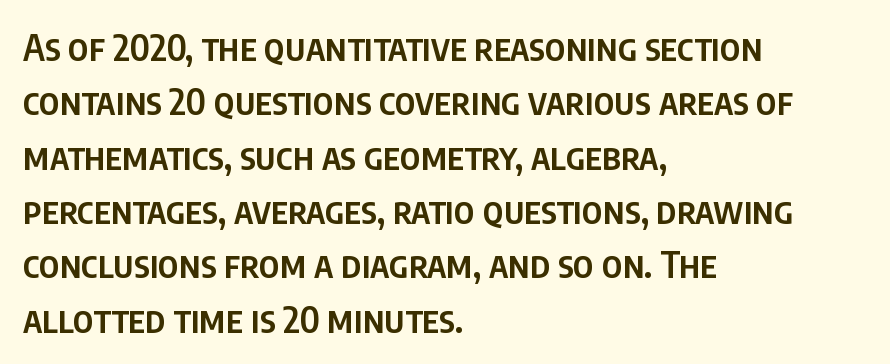
The image shows 36 px semibold, condensed sans-serif type, upright; set left-aligned, normal line spacing (1.51x), normal letter spacing, not underlined; low stroke contrast and a large x-height.
